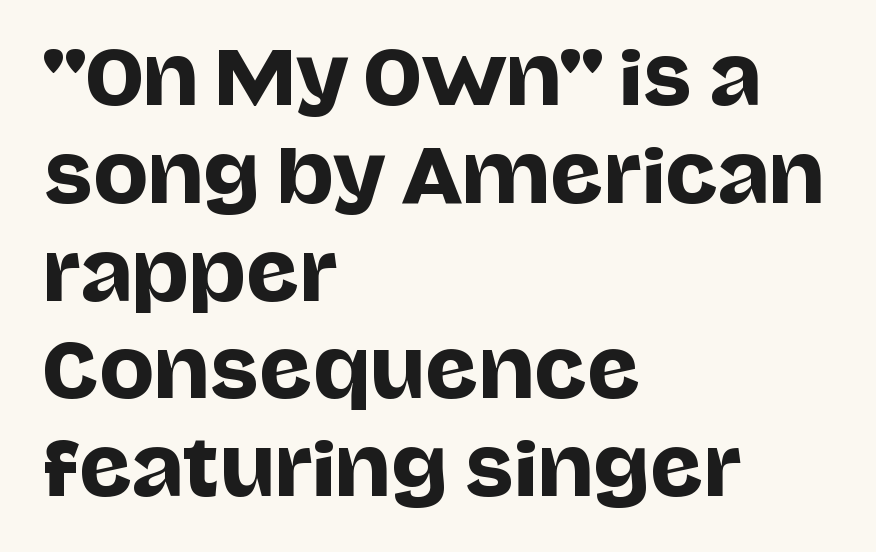
{"serif": "no", "italic": "no", "width": "normal", "stroke_contrast": "low", "x_height": "large", "monospaced": "no", "underline": "no", "align": "left", "line_spacing": "normal", "line_spacing_ratio": 1.34, "letter_spacing": "normal", "letter_spacing_em": 0.0, "glyph_px": 73}
